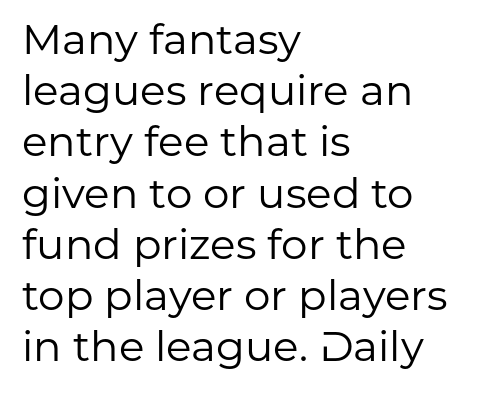
How are the letters spaced? Ordinarily, with no added tracking. This rendering uses left alignment, leaving the right contour irregular. The type family on display is of the sans-serif kind. Clear beneath every line of the passage. Is this a fixed-width face? No — the glyphs have proportional, varying widths.
